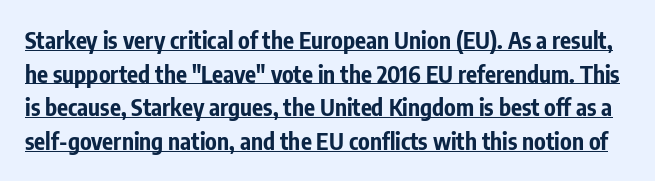
This sample uses an upright cut, with every glyph sitting square on the baseline. Caption: standard tracking, unaltered. The font is running at its bold setting. Notice how a bar underscores the lettering throughout. The rendering uses a moderate line-height, typical for paragraphs.
